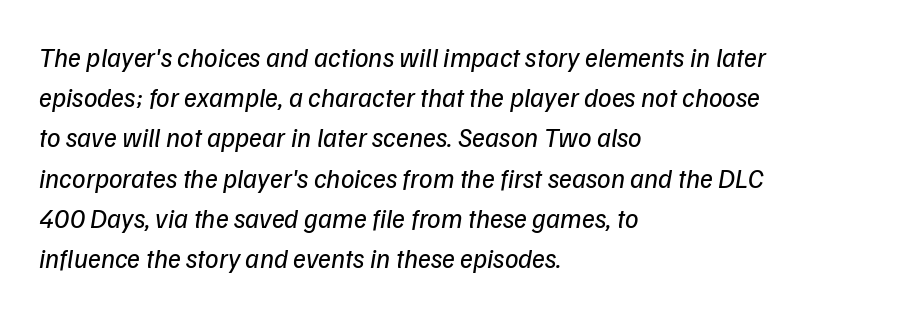
The vertical gap from one line to the next is medium. This rendering leaves character spacing at its baseline value. Just letters on the line, the space beneath them empty. Reading down the block, your eye returns to a fixed left position each line. Is this a heavy cut? Hardly; it is regular or lighter.
